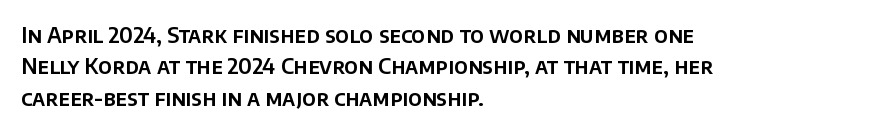
Q: Is the text italic (slanted)? A: No, it is upright.
Q: Is the text underlined? A: No.
Q: How is the paragraph aligned? A: Left-aligned.
Q: Is the spacing between letters normal or unusually wide? A: Normal.
Q: Is the spacing between lines tight, normal or loose? A: Normal.
